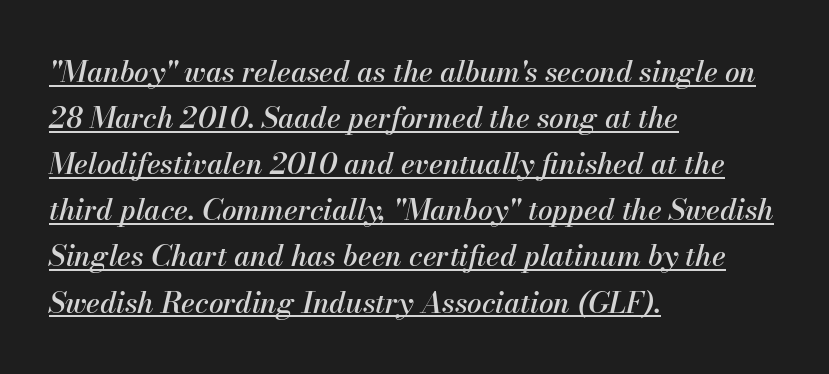
Q: Is the text italic (slanted)? A: Yes, it leans right by about 13 degrees.
Q: Is the text underlined? A: Yes.
Q: How is the paragraph aligned? A: Left-aligned.
Q: Is the spacing between letters normal or unusually wide? A: Normal.
Q: Is the spacing between lines tight, normal or loose? A: Normal.
Q: Width (condensed, normal, or wide)? A: Normal.
Q: Stroke contrast? A: Medium.
Q: x-height? A: Small.
Q: Monospaced? A: No.
